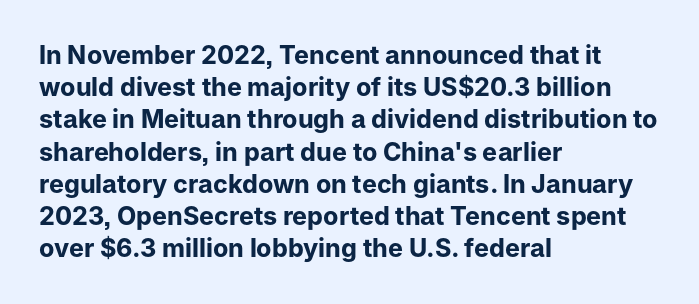
{"italic": "no", "bold": "yes", "underline": "no", "align": "left", "line_spacing": "normal", "line_spacing_ratio": 1.29, "letter_spacing": "normal", "letter_spacing_em": 0.0, "glyph_px": 25}
